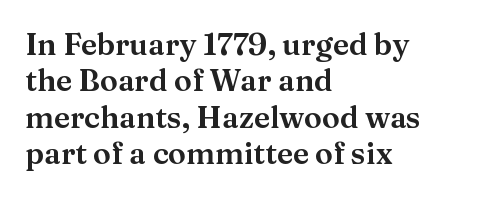
Default kerning and tracking; the words read as compact shapes. Typographically, this falls in the serif category. Line starts are locked; line ends wander. You can tell it's not italic because the verticals are truly vertical. Nobody drew a line under any word here.
